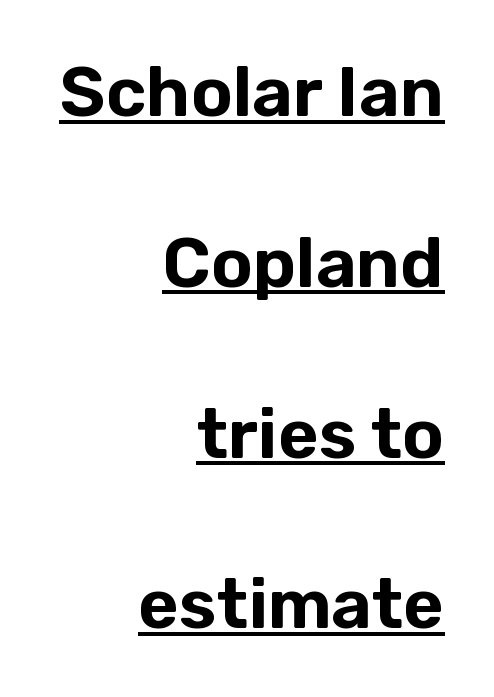
{"serif": "no", "italic": "no", "width": "normal", "stroke_contrast": "low", "x_height": "medium", "monospaced": "no", "underline": "yes", "align": "right", "line_spacing": "loose", "line_spacing_ratio": 2.44, "letter_spacing": "normal", "letter_spacing_em": 0.0, "glyph_px": 70}
